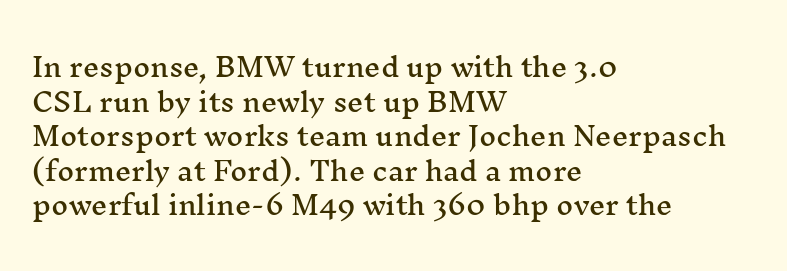
The image shows 26 px text type, upright; set left-aligned, normal line spacing (1.33x), normal letter spacing, not underlined.
